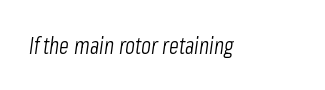
On a weight scale, this lands at 450 or below. The horizontal fit of the characters is conventional and even. The glyphs are unaccompanied by any horizontal stroke below them. The lettering tilts uniformly, giving the passage an italic look.
